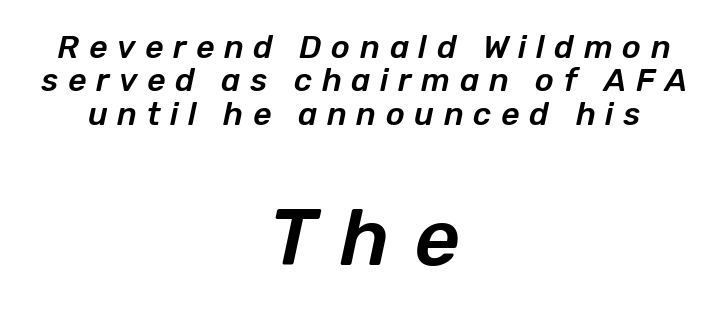
The image shows 79 px text type, italic (leaning right); set centered, tight line spacing (1.04x), unusually wide letter spacing (+0.3 em), not underlined; the second (bottom) block is 2.47x larger; low stroke contrast and a medium x-height.
